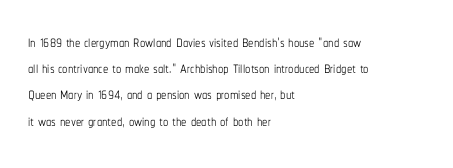
{"italic": "no", "bold": "no", "underline": "no", "align": "left", "line_spacing": "normal", "line_spacing_ratio": 1.25, "letter_spacing": "normal", "letter_spacing_em": 0.0, "glyph_px": 21}
